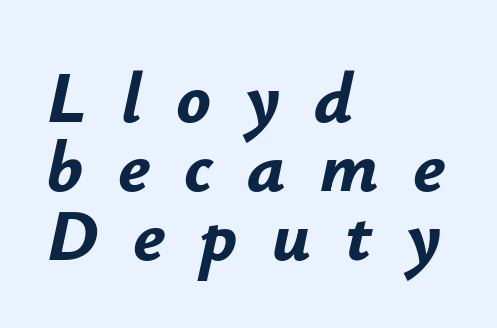
{"italic": "yes", "lean": "right", "slant_degrees": 12, "bold": "yes", "weight": "bold", "width": "normal", "stroke_contrast": "low", "x_height": "small", "monospaced": "no", "underline": "no", "align": "left", "line_spacing": "tight", "line_spacing_ratio": 0.96, "letter_spacing": "wide", "letter_spacing_em": 0.48, "glyph_px": 72}
